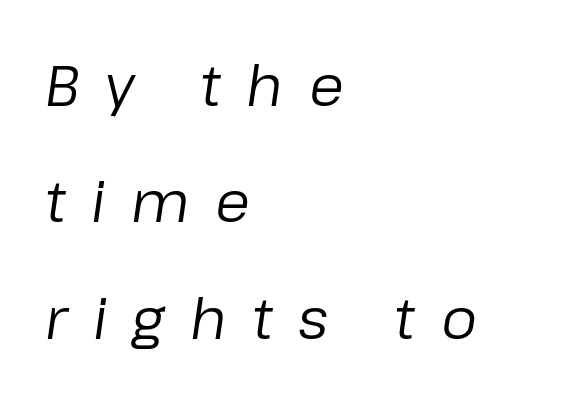
Q: Is the text bold? A: No.
Q: Is the text italic (slanted)? A: Yes, it leans right by about 8 degrees.
Q: Is the text underlined? A: No.
Q: How is the paragraph aligned? A: Left-aligned.
Q: Is the spacing between letters normal or unusually wide? A: Unusually wide.
Q: Is the spacing between lines tight, normal or loose? A: Loose.
Q: Width (condensed, normal, or wide)? A: Normal.
Q: Stroke contrast? A: Low.
Q: x-height? A: Medium.
Q: Monospaced? A: No.
